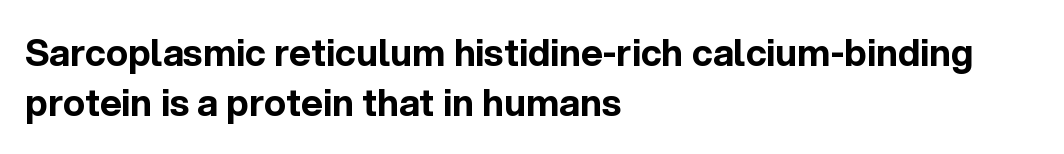
The image shows 37 px bold sans-serif type, upright; set left-aligned, normal line spacing (1.34x), normal letter spacing, not underlined; a medium x-height.
